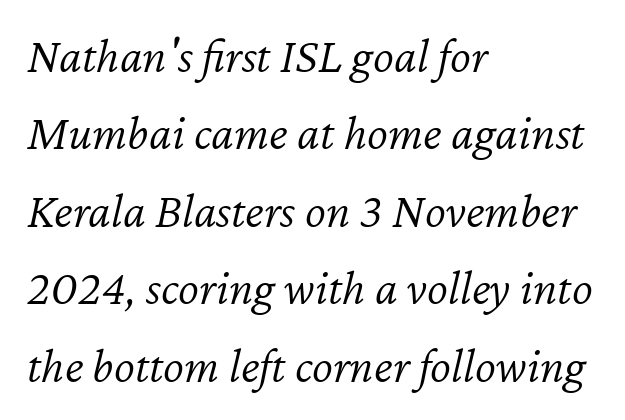
{"italic": "yes", "lean": "right", "slant_degrees": 12, "bold": "no", "weight": "light", "width": "normal", "stroke_contrast": "low", "x_height": "medium", "monospaced": "no", "underline": "no", "align": "left", "line_spacing": "normal", "line_spacing_ratio": 1.55, "letter_spacing": "normal", "letter_spacing_em": 0.0, "glyph_px": 50}
